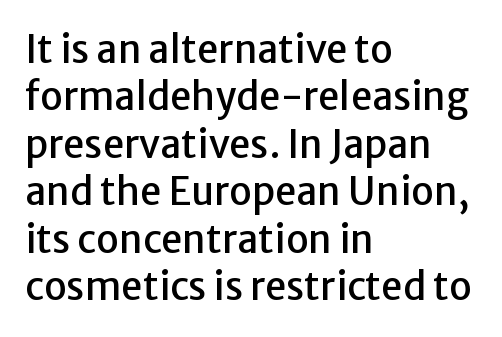
Q: Is the text italic (slanted)? A: No, it is upright.
Q: Is the typeface a serif or a sans-serif typeface? A: Sans-serif.
Q: Is the text underlined? A: No.
Q: How is the paragraph aligned? A: Left-aligned.
Q: Is the spacing between letters normal or unusually wide? A: Normal.
Q: Is the spacing between lines tight, normal or loose? A: Normal.
Q: Width (condensed, normal, or wide)? A: Normal.
Q: Stroke contrast? A: Low.
Q: x-height? A: Medium.
Q: Monospaced? A: No.
